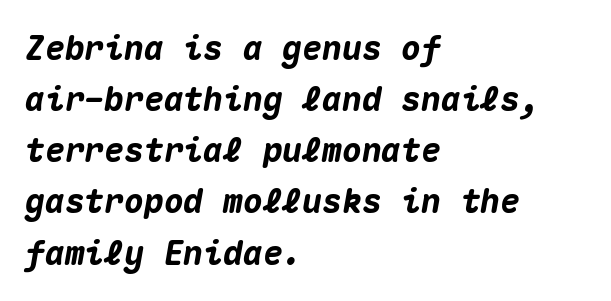
Do the characters align in a grid? Yes, the font is monospaced. Which margin do the lines hug? The left one — the right edge is uneven. Emphasis by weight is at full strength: bold. Is the letter spacing exaggerated? No — it looks like the ordinary default. The typography opts for an oblique posture over an upright one. Check under the words: just untouched page.
